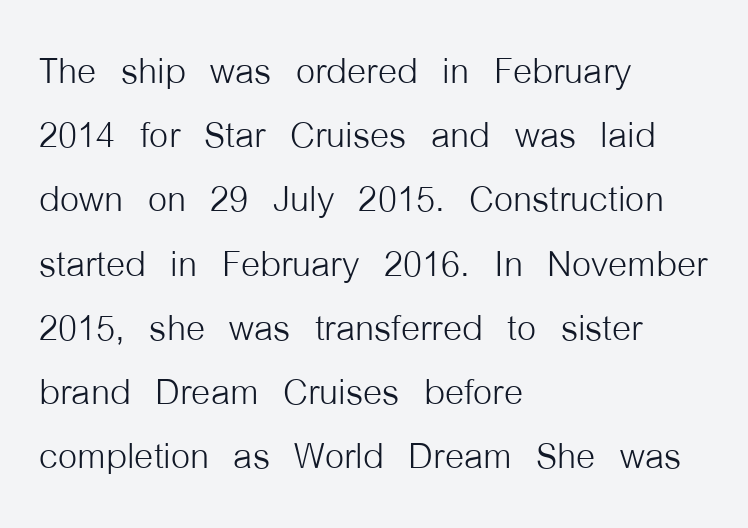
This sample uses plain, unmodified letter spacing. The paragraph shown leans on its left margin. Ascenders rise straight up at ninety degrees. Note the varied advance widths — an 'i' is clearly narrower than an 'm'. Beneath every word, the page is bare.
